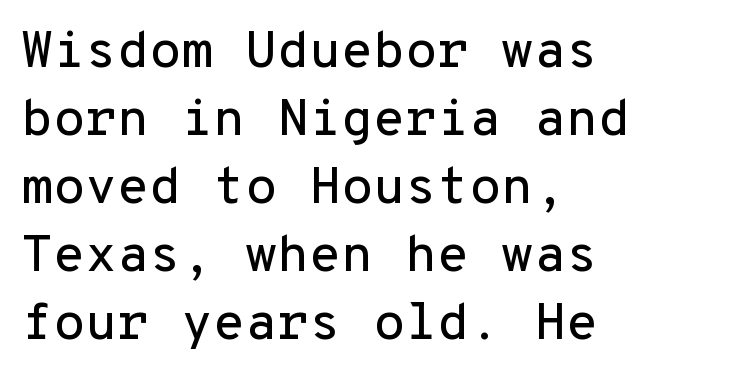
The image shows 52 px sans-serif type, upright, monospaced; set left-aligned, normal line spacing (1.31x), normal letter spacing, not underlined; low stroke contrast and a medium x-height.
